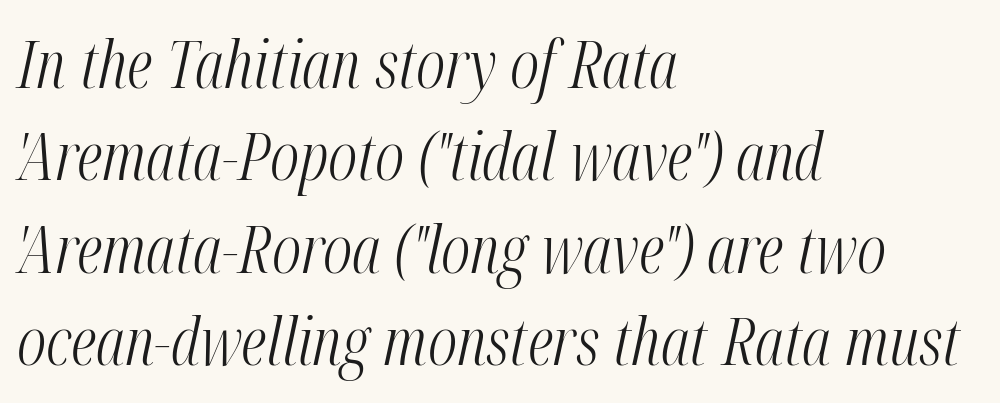
{"italic": "yes", "lean": "right", "slant_degrees": 12, "bold": "no", "weight": "light", "width": "condensed", "stroke_contrast": "medium", "x_height": "medium", "monospaced": "no", "underline": "no", "align": "left", "line_spacing": "normal", "line_spacing_ratio": 1.4, "letter_spacing": "normal", "letter_spacing_em": 0.0, "glyph_px": 66}
